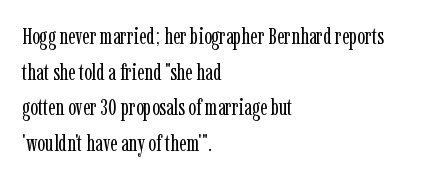
{"italic": "no", "bold": "no", "underline": "no", "align": "left", "line_spacing": "normal", "line_spacing_ratio": 1.55, "letter_spacing": "normal", "letter_spacing_em": 0.0, "glyph_px": 23}
